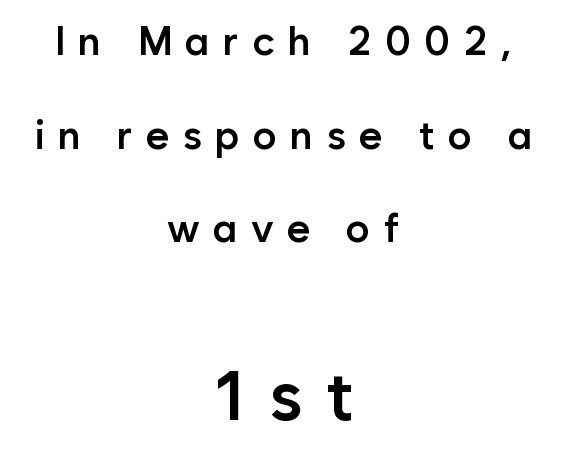
{"serif": "no", "italic": "no", "bold": "semi", "weight": "semibold", "width": "normal", "stroke_contrast": "low", "x_height": "medium", "monospaced": "no", "underline": "no", "align": "center", "line_spacing": "loose", "line_spacing_ratio": 2.34, "letter_spacing": "wide", "letter_spacing_em": 0.33, "larger_block": "second", "size_ratio": 1.75, "glyph_px": 70}
